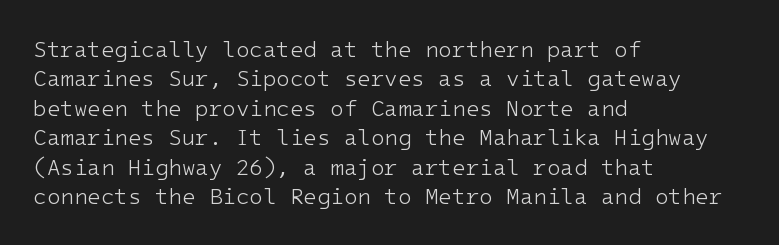
The image shows 22 px text type, upright; set left-aligned, normal line spacing (1.34x), normal letter spacing, not underlined.
